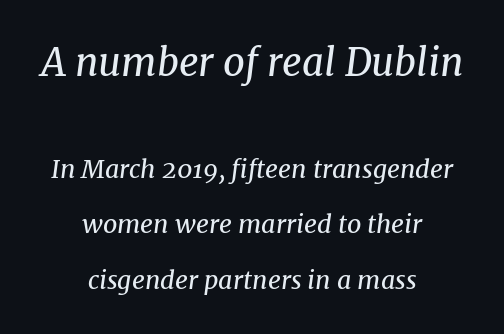
Q: Is the text bold? A: No.
Q: Is the text italic (slanted)? A: Yes, it leans right by about 8 degrees.
Q: Is the typeface a serif or a sans-serif typeface? A: Serif.
Q: Is the text underlined? A: No.
Q: How is the paragraph aligned? A: Centered.
Q: Is the spacing between letters normal or unusually wide? A: Normal.
Q: Is the spacing between lines tight, normal or loose? A: Loose.
Q: Which block of text is set in a larger size, the first (top) or the second (bottom)? A: The first (top) one.
Q: Width (condensed, normal, or wide)? A: Normal.
Q: Stroke contrast? A: Medium.
Q: x-height? A: Medium.
Q: Monospaced? A: No.
